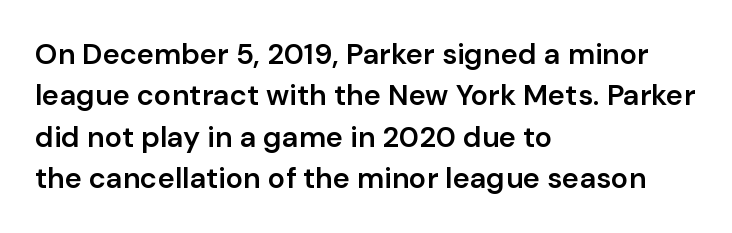
Note the varied advance widths — an 'i' is clearly narrower than an 'm'. The strokes are fattened partway — semibold, not bold. Nothing unusual about the tracking: characters are spaced as the font intends. The glyphs are unaccompanied by any horizontal stroke below them. The letters stand straight up with perfectly vertical stems. Observe the absence of serifs on each vertical stroke in this sample.
